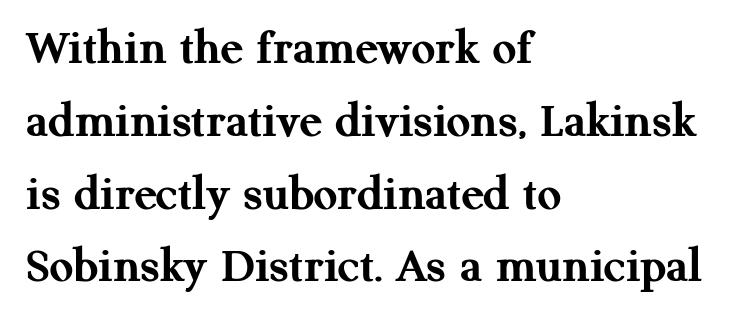
Q: Is the text bold? A: Yes.
Q: Is the text italic (slanted)? A: No, it is upright.
Q: Is the typeface a serif or a sans-serif typeface? A: Serif.
Q: Is the text underlined? A: No.
Q: How is the paragraph aligned? A: Left-aligned.
Q: Is the spacing between letters normal or unusually wide? A: Normal.
Q: Is the spacing between lines tight, normal or loose? A: Normal.
Q: Width (condensed, normal, or wide)? A: Normal.
Q: Stroke contrast? A: Medium.
Q: x-height? A: Medium.
Q: Monospaced? A: No.
